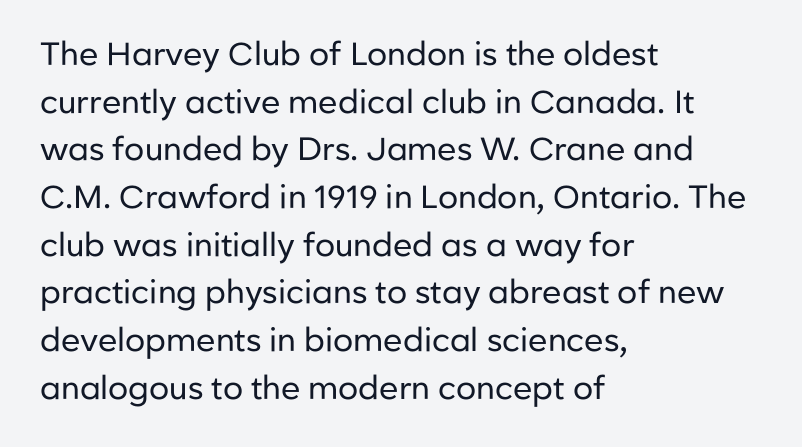
The image shows 32 px regular-weight sans-serif type, upright; set left-aligned, normal line spacing (1.49x), normal letter spacing, not underlined; low stroke contrast and a medium x-height.
